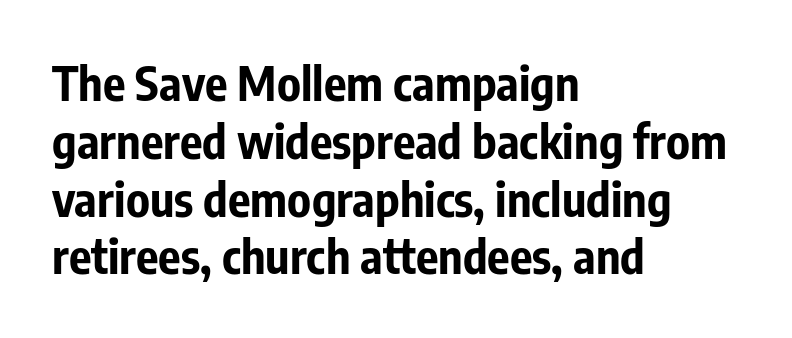
This rendering employs a face without finishing strokes, i.e., a sans-serif. Letter spacing: default. The space directly below the letters is spotless. Visually the block forms a straight wall on the left and a jagged coastline on the right. Here the designer chose a conventional face with non-uniform glyph widths. The axis of the letterforms is exactly vertical.
